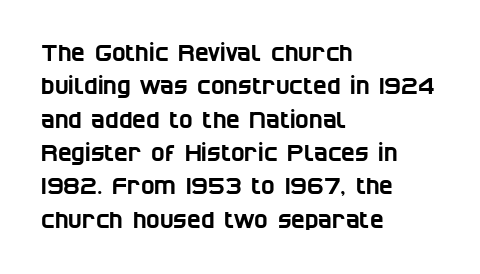
Q: Is the text underlined? A: No.
Q: How is the paragraph aligned? A: Left-aligned.
Q: Is the spacing between letters normal or unusually wide? A: Normal.
Q: Is the spacing between lines tight, normal or loose? A: Normal.
